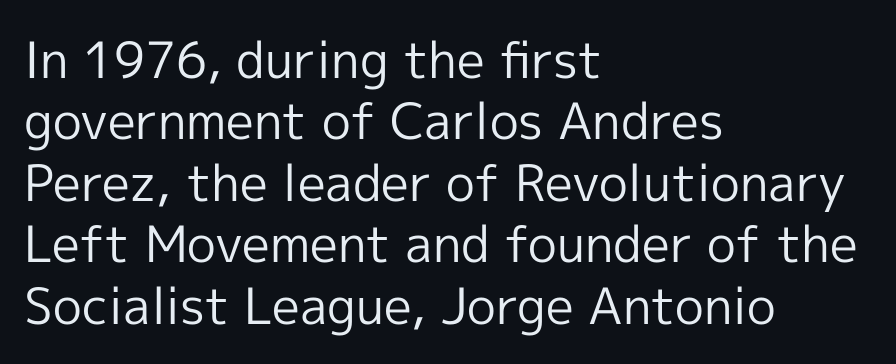
{"serif": "no", "italic": "no", "bold": "no", "weight": "regular", "width": "normal", "x_height": "medium", "monospaced": "no", "underline": "no", "align": "left", "line_spacing_ratio": 1.23, "letter_spacing": "normal", "letter_spacing_em": 0.0, "glyph_px": 50}
